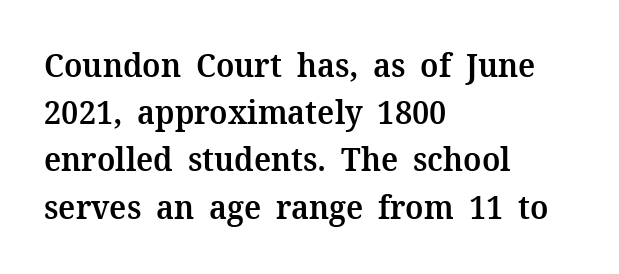
The image shows 33 px semibold serif type, upright; set left-aligned, normal line spacing (1.43x), normal letter spacing, not underlined; medium stroke contrast and a medium x-height.
